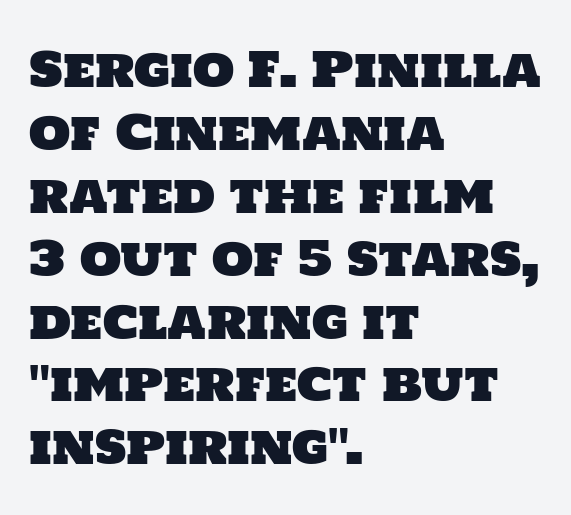
These lines stack with their left ends in a neat column. Looks like regular typesetting: each glyph gets only the width it needs. The designer went with a sans here, leaving each stem footless. Successive baselines arrive at the customary interval. Honestly, the letter spacing is just normal — you wouldn't notice it. Underlining? Definitely not there.
